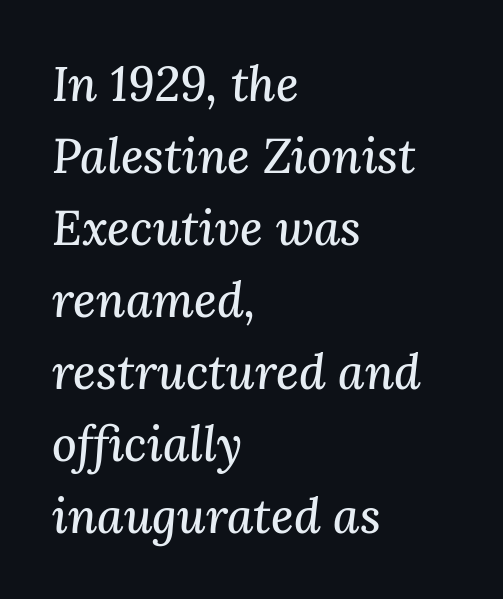
The image shows 48 px serif type, italic (leaning right); set left-aligned, normal line spacing (1.5x), normal letter spacing, not underlined; medium stroke contrast and a medium x-height.
